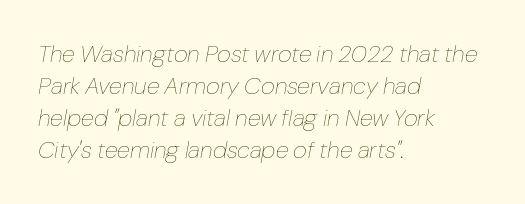
The image shows 24 px text type, italic (leaning right); set left-aligned, normal line spacing (1.33x), normal letter spacing, not underlined.
